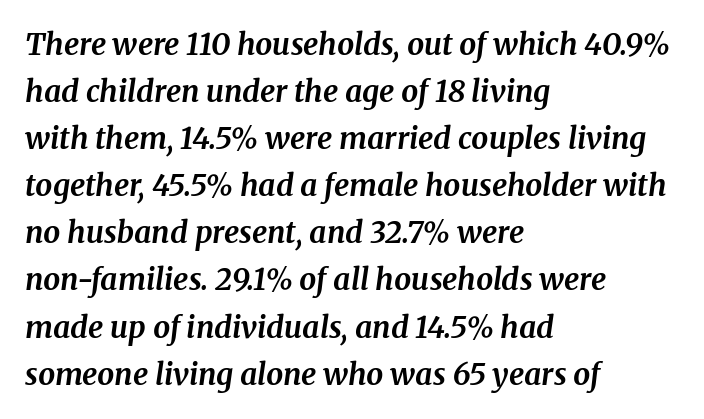
These lines are rendered in a variable-pitch font. The horizontal fit of the characters is conventional and even. Beneath every word, the page is bare. Evenly set lines give the paragraph a standard silhouette. Observe the serifs anchoring each vertical stroke in this sample.
